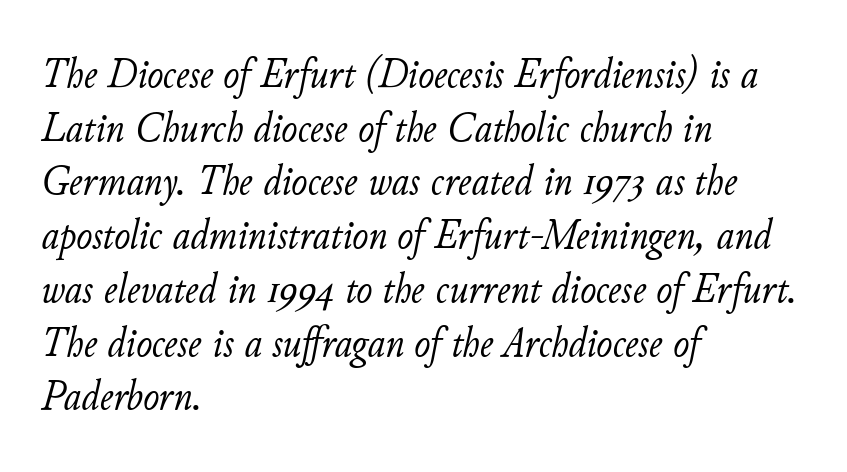
{"italic": "yes", "lean": "right", "slant_degrees": 11, "bold": "no", "weight": "light", "width": "normal", "stroke_contrast": "low", "x_height": "small", "monospaced": "no", "underline": "no", "align": "left", "line_spacing": "normal", "line_spacing_ratio": 1.25, "letter_spacing": "normal", "letter_spacing_em": 0.0, "glyph_px": 43}
